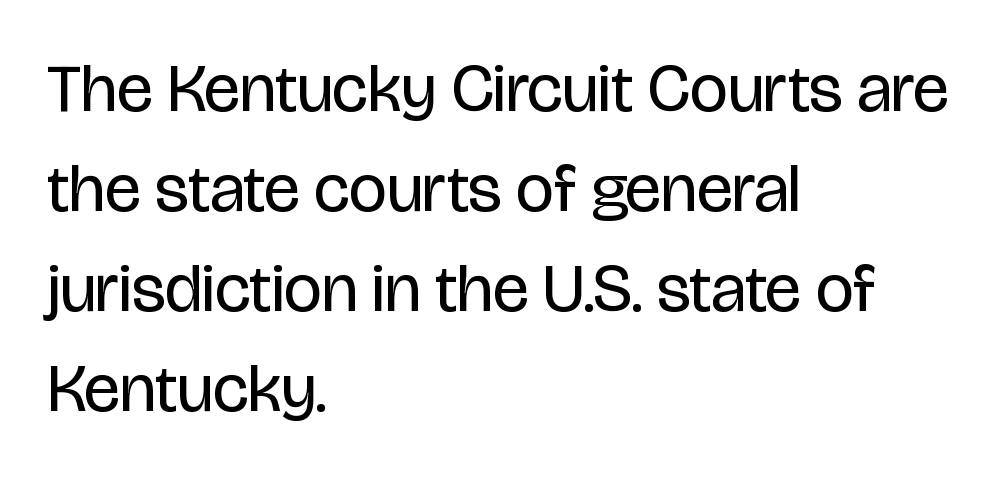
{"serif": "no", "italic": "no", "bold": "no", "weight": "regular", "width": "condensed", "stroke_contrast": "low", "x_height": "large", "monospaced": "no", "underline": "no", "align": "left", "line_spacing": "normal", "line_spacing_ratio": 1.47, "letter_spacing": "normal", "letter_spacing_em": 0.0, "glyph_px": 68}
